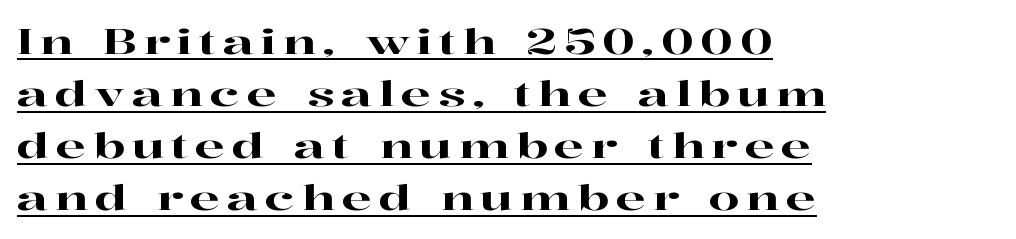
{"serif": "yes", "italic": "no", "width": "wide", "stroke_contrast": "high", "x_height": "medium", "monospaced": "no", "underline": "yes", "align": "left", "line_spacing": "normal", "line_spacing_ratio": 1.49, "letter_spacing": "wide", "letter_spacing_em": 0.2, "glyph_px": 35}
